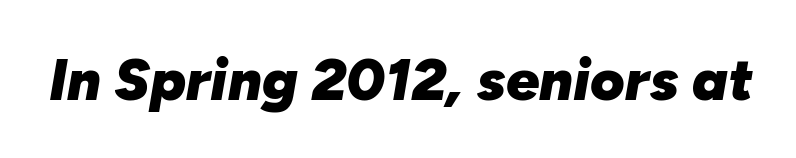
The image shows 59 px heavy type, italic (leaning right); set normal letter spacing, not underlined; low stroke contrast and a medium x-height.
